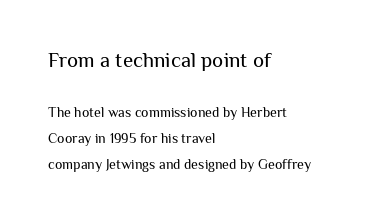
This sample uses an upright cut, with every glyph sitting square on the baseline. The line texture is even and compact thanks to regular tracking. This reads as an unemphasized weight, regular at the heaviest. The specimen omits any rule beneath the text block's lines. Scale decreases going downward across the two blocks.
